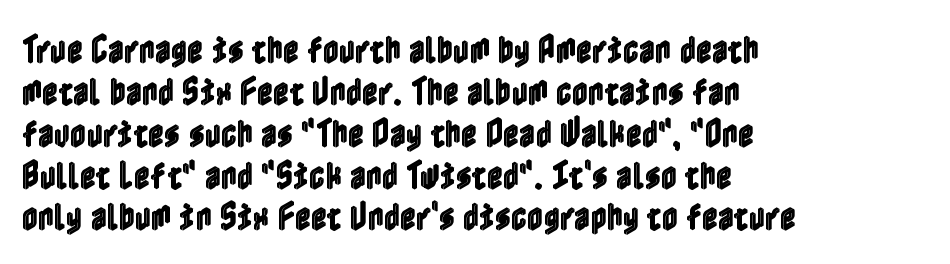
Q: Is the text italic (slanted)? A: No, it is upright.
Q: Is the text underlined? A: No.
Q: How is the paragraph aligned? A: Left-aligned.
Q: Is the spacing between letters normal or unusually wide? A: Normal.
Q: Is the spacing between lines tight, normal or loose? A: Normal.
Q: Width (condensed, normal, or wide)? A: Condensed.
Q: x-height? A: Medium.
